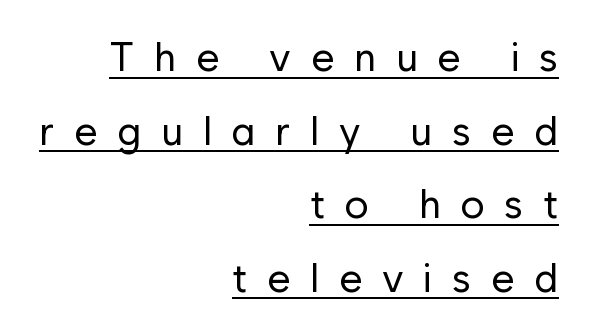
Every word sits above its own underline. The passage shown has open, widely tracked lettering throughout. Do the characters align in a grid? No, the font is proportional. Italic: no, the glyphs are upright roman.
